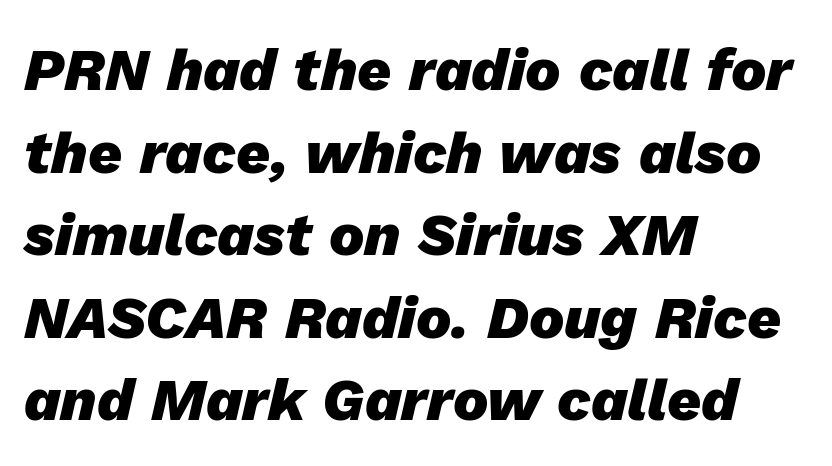
{"italic": "yes", "lean": "right", "slant_degrees": 13, "bold": "yes", "weight": "heavy", "width": "normal", "stroke_contrast": "low", "x_height": "medium", "monospaced": "no", "underline": "no", "align": "left", "line_spacing": "normal", "line_spacing_ratio": 1.4, "letter_spacing": "normal", "letter_spacing_em": 0.0, "glyph_px": 59}
